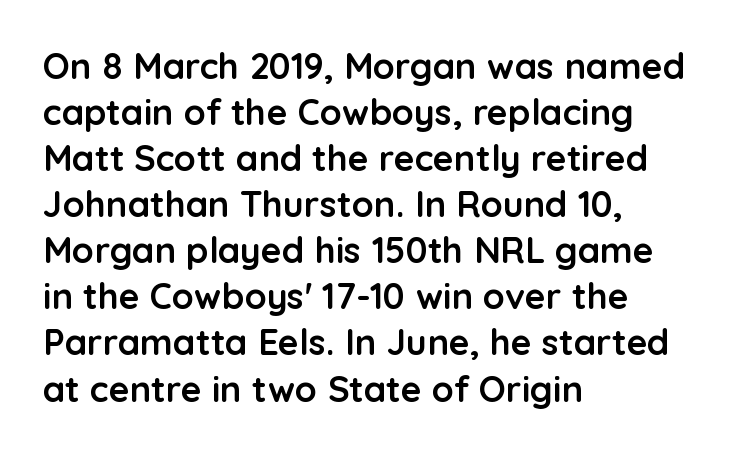
The image shows 36 px semibold sans-serif type, upright; set left-aligned, normal line spacing (1.28x), normal letter spacing, not underlined; low stroke contrast and a medium x-height.
